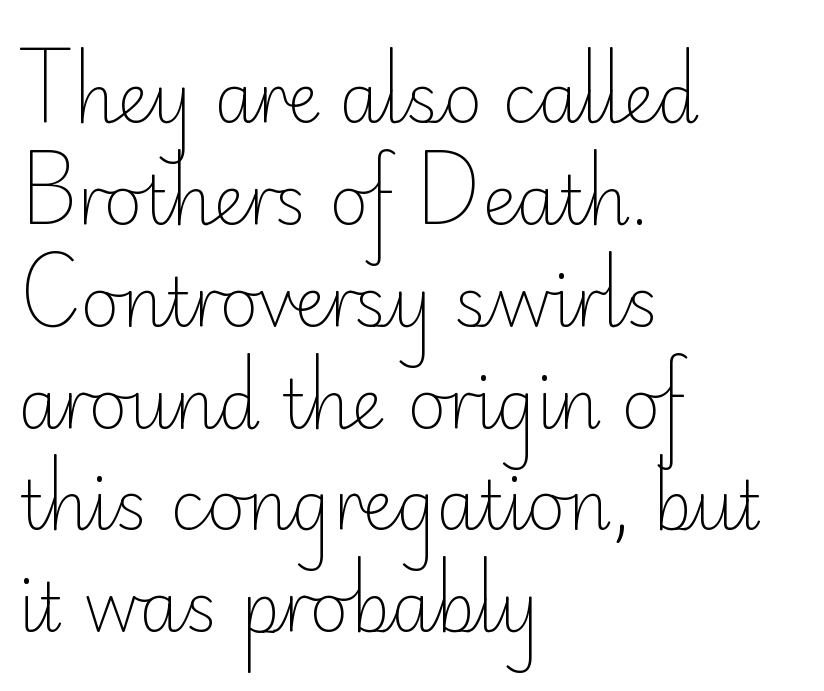
The image shows 67 px light sans-serif type, upright; set left-aligned, normal line spacing (1.52x), normal letter spacing, not underlined; low stroke contrast and a small x-height.
